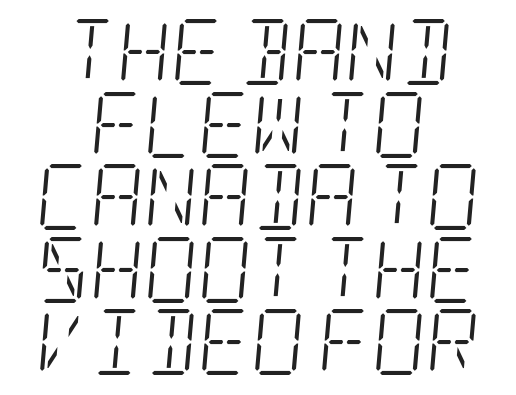
The image shows 66 px light, condensed serif type, italic (leaning right); set centered, tight line spacing (1.1x), normal letter spacing, not underlined; low stroke contrast and a large x-height.
